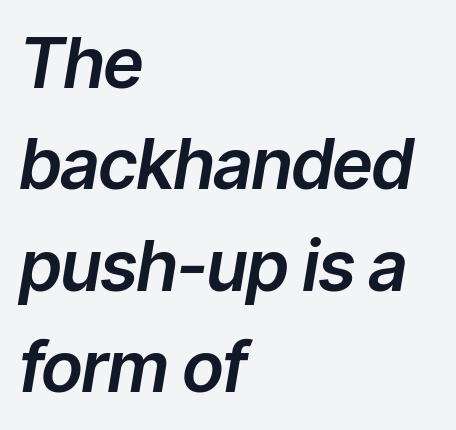
Q: Is the text italic (slanted)? A: Yes, it leans right by about 9 degrees.
Q: Is the text underlined? A: No.
Q: How is the paragraph aligned? A: Left-aligned.
Q: Is the spacing between letters normal or unusually wide? A: Normal.
Q: Is the spacing between lines tight, normal or loose? A: Normal.
Q: Width (condensed, normal, or wide)? A: Normal.
Q: Stroke contrast? A: Low.
Q: x-height? A: Medium.
Q: Monospaced? A: No.
